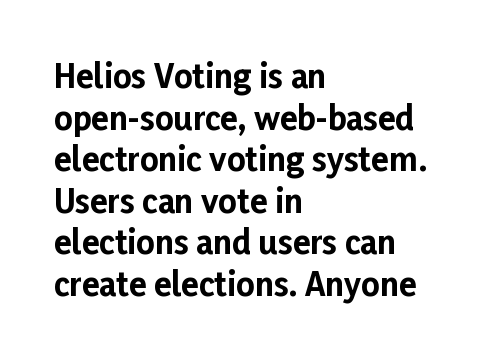
Q: Is the text bold? A: Yes.
Q: Is the text italic (slanted)? A: No, it is upright.
Q: Is the typeface a serif or a sans-serif typeface? A: Sans-serif.
Q: Is the text underlined? A: No.
Q: How is the paragraph aligned? A: Left-aligned.
Q: Is the spacing between letters normal or unusually wide? A: Normal.
Q: Is the spacing between lines tight, normal or loose? A: Normal.
Q: Width (condensed, normal, or wide)? A: Normal.
Q: Stroke contrast? A: Low.
Q: x-height? A: Medium.
Q: Monospaced? A: No.
